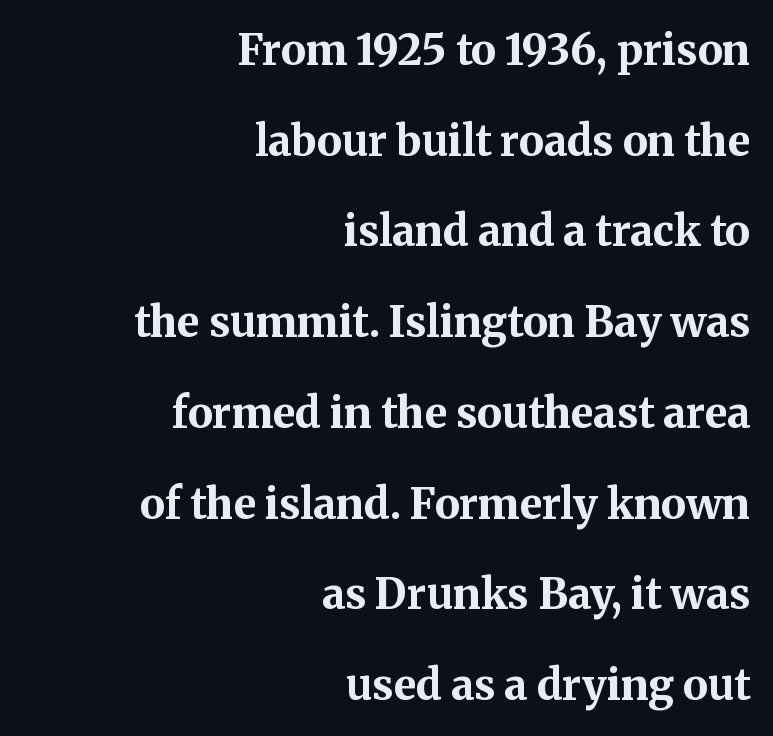
{"serif": "yes", "italic": "no", "bold": "yes", "weight": "bold", "width": "normal", "stroke_contrast": "medium", "x_height": "medium", "monospaced": "no", "underline": "no", "align": "right", "line_spacing": "loose", "line_spacing_ratio": 2.16, "letter_spacing": "normal", "letter_spacing_em": 0.0, "glyph_px": 42}
